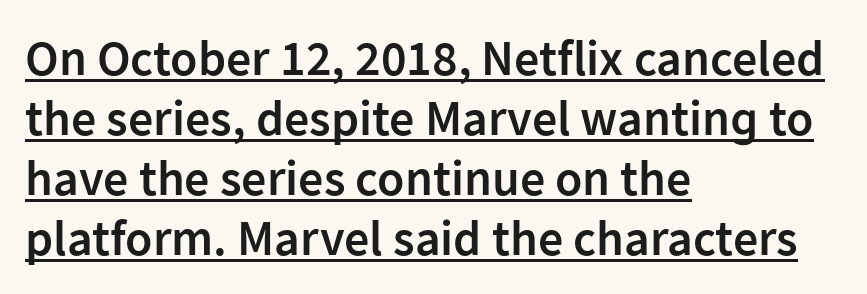
Inter-character spacing is left at the font's built-in metrics. Emphasis by weight is partial: semibold. Caption: lettering with a line underneath. Note the varied advance widths — an 'i' is clearly narrower than an 'm'. Where is the straight margin? On the left. Font category for this specimen: sans-serif.
